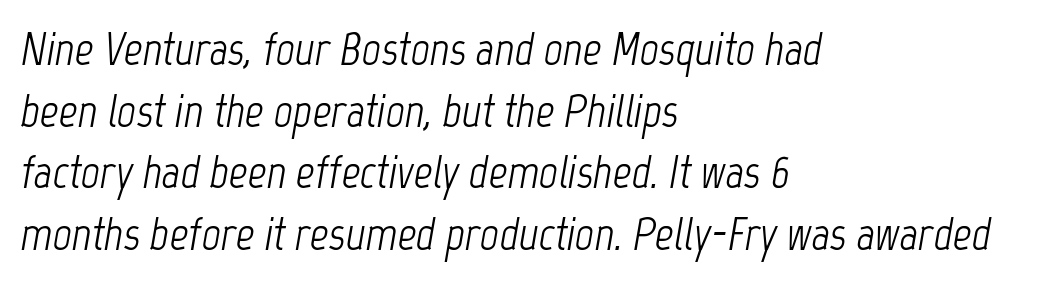
{"italic": "yes", "lean": "right", "slant_degrees": 12, "bold": "no", "weight": "light", "width": "condensed", "stroke_contrast": "low", "x_height": "medium", "monospaced": "no", "underline": "no", "align": "left", "line_spacing": "normal", "line_spacing_ratio": 1.34, "letter_spacing": "normal", "letter_spacing_em": 0.0, "glyph_px": 46}
